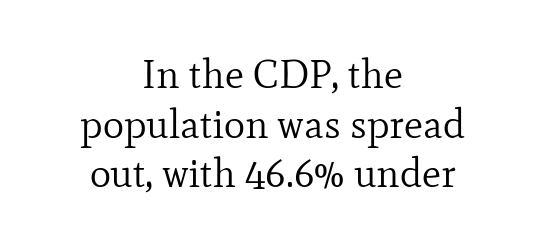
Q: Is the text bold? A: No.
Q: Is the text italic (slanted)? A: No, it is upright.
Q: Is the typeface a serif or a sans-serif typeface? A: Serif.
Q: Is the text underlined? A: No.
Q: How is the paragraph aligned? A: Centered.
Q: Is the spacing between letters normal or unusually wide? A: Normal.
Q: Width (condensed, normal, or wide)? A: Normal.
Q: Stroke contrast? A: Low.
Q: x-height? A: Small.
Q: Monospaced? A: No.
